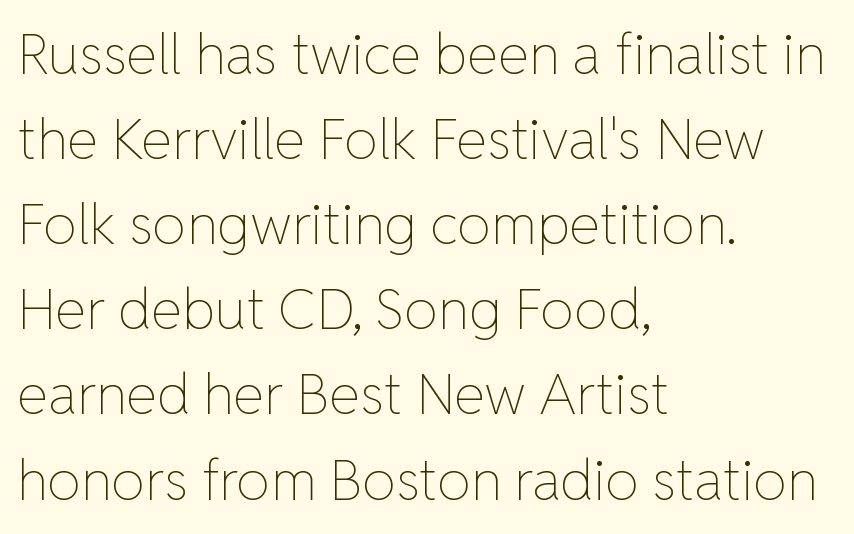
Q: Is the text bold? A: No.
Q: Is the text italic (slanted)? A: No, it is upright.
Q: Is the text underlined? A: No.
Q: How is the paragraph aligned? A: Left-aligned.
Q: Is the spacing between letters normal or unusually wide? A: Normal.
Q: Is the spacing between lines tight, normal or loose? A: Normal.
Q: Width (condensed, normal, or wide)? A: Normal.
Q: Stroke contrast? A: Low.
Q: x-height? A: Medium.
Q: Monospaced? A: No.
